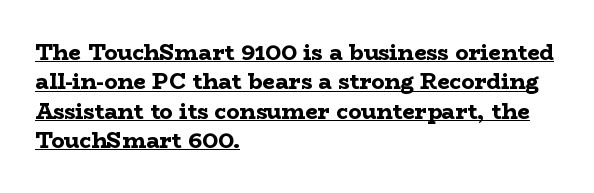
Leftover space on each line is placed entirely after the last word. Tracking value appears to be zero — textbook default spacing. A baseline rule has been typeset under these characters. Stroke thickness is high; the sample reads as a true bold. You can tell it's not italic because the verticals are truly vertical.
